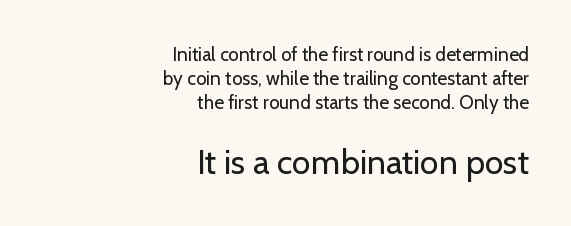
The image shows 34 px regular-weight sans-serif type, upright; set right-aligned, normal line spacing (1.26x), normal letter spacing, not underlined; the second (bottom) block is 1.79x larger; low stroke contrast and a medium x-height.
